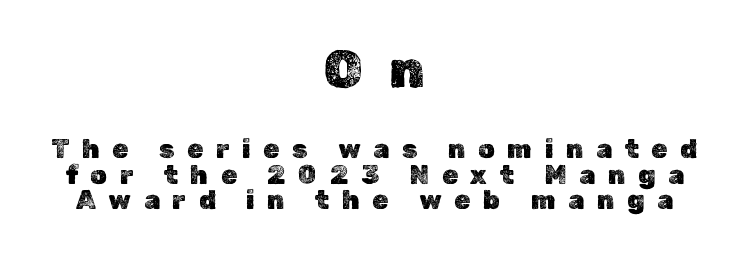
Q: Is the text italic (slanted)? A: No, it is upright.
Q: Is the text underlined? A: No.
Q: How is the paragraph aligned? A: Centered.
Q: Is the spacing between letters normal or unusually wide? A: Unusually wide.
Q: Is the spacing between lines tight, normal or loose? A: Tight.
Q: Which block of text is set in a larger size, the first (top) or the second (bottom)? A: The first (top) one.
Q: Width (condensed, normal, or wide)? A: Normal.
Q: x-height? A: Medium.
Q: Monospaced? A: No.
